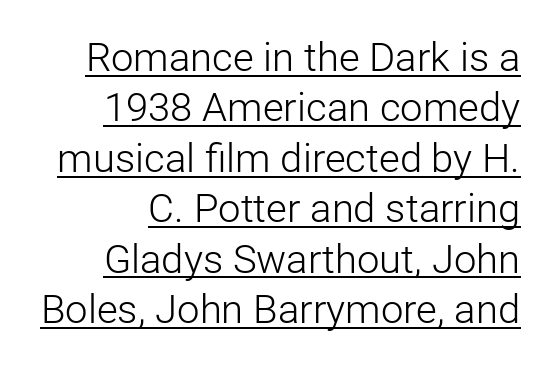
Q: Is the text bold? A: No.
Q: Is the text italic (slanted)? A: No, it is upright.
Q: Is the typeface a serif or a sans-serif typeface? A: Sans-serif.
Q: Is the text underlined? A: Yes.
Q: Is the spacing between letters normal or unusually wide? A: Normal.
Q: Is the spacing between lines tight, normal or loose? A: Normal.
Q: Width (condensed, normal, or wide)? A: Normal.
Q: Stroke contrast? A: Low.
Q: x-height? A: Medium.
Q: Monospaced? A: No.
